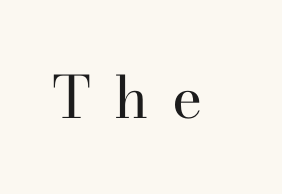
{"serif": "yes", "italic": "no", "bold": "no", "weight": "regular", "width": "normal", "stroke_contrast": "high", "x_height": "small", "monospaced": "no", "underline": "no", "letter_spacing": "wide", "letter_spacing_em": 0.4, "glyph_px": 58}
